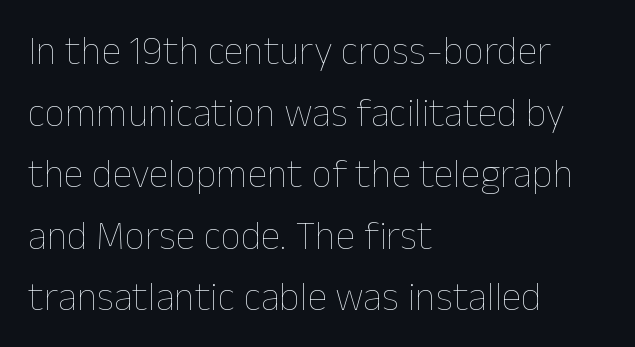
Q: Is the text bold? A: No.
Q: Is the text italic (slanted)? A: No, it is upright.
Q: Is the text underlined? A: No.
Q: How is the paragraph aligned? A: Left-aligned.
Q: Is the spacing between letters normal or unusually wide? A: Normal.
Q: Is the spacing between lines tight, normal or loose? A: Normal.
Q: Width (condensed, normal, or wide)? A: Normal.
Q: Stroke contrast? A: Low.
Q: x-height? A: Medium.
Q: Monospaced? A: No.
